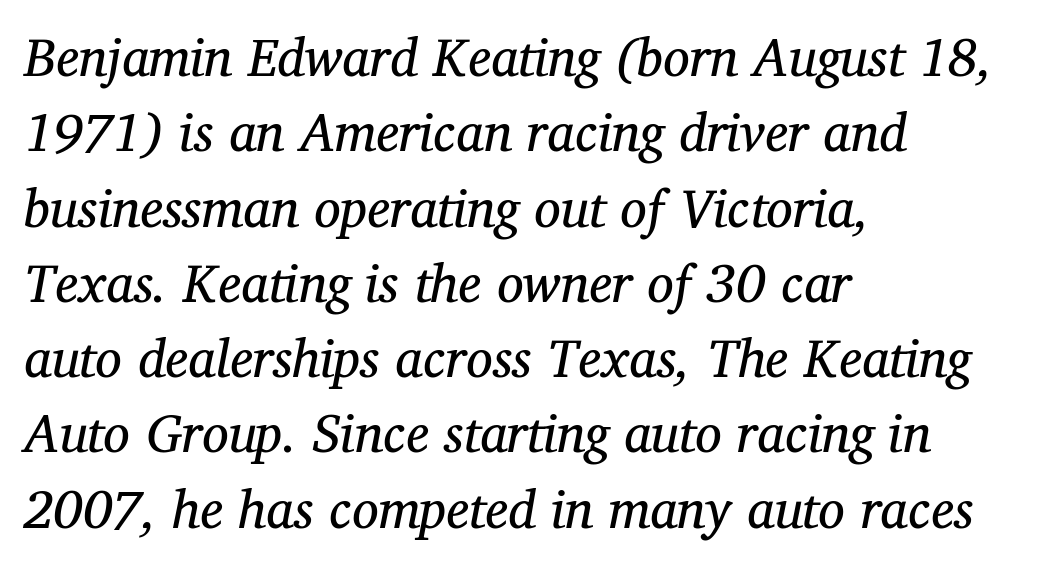
Q: Is the text bold? A: No.
Q: Is the text italic (slanted)? A: Yes, it leans right by about 12 degrees.
Q: Is the typeface a serif or a sans-serif typeface? A: Serif.
Q: Is the text underlined? A: No.
Q: How is the paragraph aligned? A: Left-aligned.
Q: Is the spacing between letters normal or unusually wide? A: Normal.
Q: Is the spacing between lines tight, normal or loose? A: Normal.
Q: Width (condensed, normal, or wide)? A: Normal.
Q: Stroke contrast? A: Medium.
Q: x-height? A: Medium.
Q: Monospaced? A: No.
